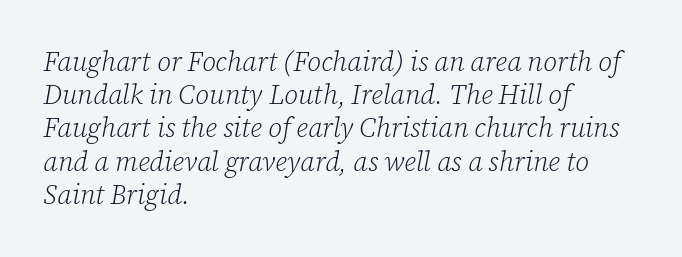
The image shows 27 px text type, italic (leaning right); set left-aligned, line spacing 1.23x, normal letter spacing, not underlined.
